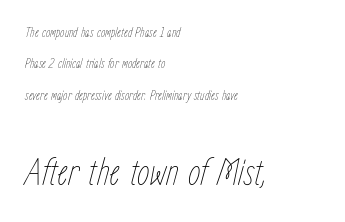
{"italic": "yes", "lean": "right", "slant_degrees": 15, "bold": "no", "weight": "thin", "width": "condensed", "stroke_contrast": "low", "x_height": "medium", "monospaced": "no", "underline": "no", "align": "left", "line_spacing": "loose", "line_spacing_ratio": 2.24, "letter_spacing": "normal", "letter_spacing_em": 0.0, "larger_block": "second", "size_ratio": 2.86, "glyph_px": 40}
